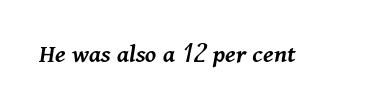
{"italic": "yes", "lean": "right", "slant_degrees": 11, "bold": "semi", "underline": "no", "letter_spacing": "normal", "letter_spacing_em": 0.0, "glyph_px": 27}
